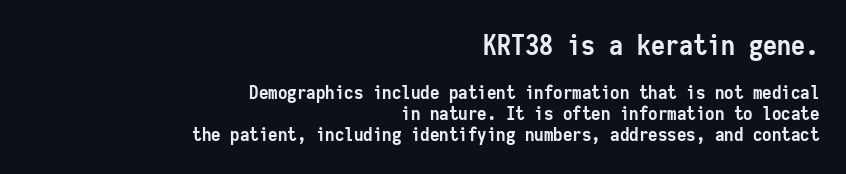
The image shows 28 px semibold, condensed sans-serif type, upright, monospaced; set right-aligned, tight line spacing (1.1x), normal letter spacing, not underlined; the first (top) block is 1.47x larger; low stroke contrast and a medium x-height.
